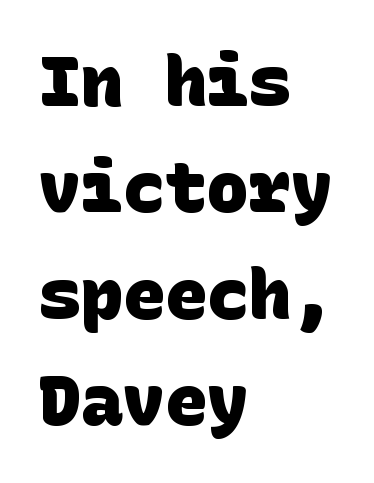
{"serif": "no", "bold": "yes", "weight": "heavy", "width": "normal", "stroke_contrast": "low", "x_height": "large", "underline": "no", "align": "left", "line_spacing": "normal", "line_spacing_ratio": 1.52, "letter_spacing": "normal", "letter_spacing_em": 0.0, "glyph_px": 70}
